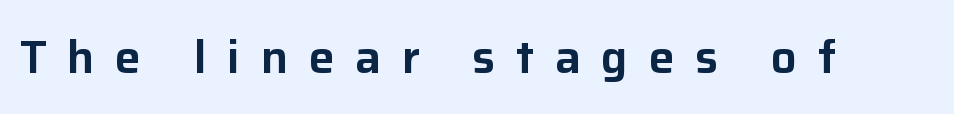
Q: Is the text italic (slanted)? A: No, it is upright.
Q: Is the typeface a serif or a sans-serif typeface? A: Sans-serif.
Q: Is the text underlined? A: No.
Q: Is the spacing between letters normal or unusually wide? A: Unusually wide.
Q: Width (condensed, normal, or wide)? A: Normal.
Q: Stroke contrast? A: Low.
Q: x-height? A: Medium.
Q: Monospaced? A: No.
